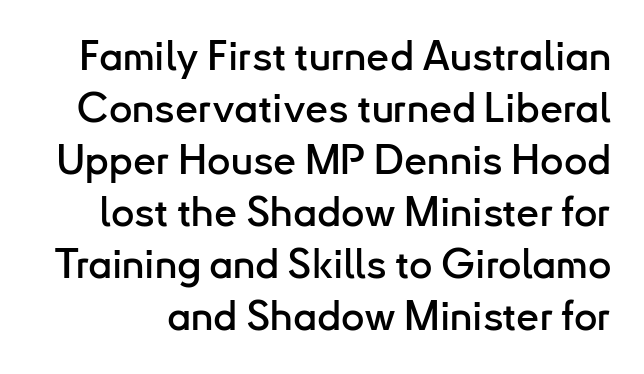
Q: Is the text italic (slanted)? A: No, it is upright.
Q: Is the typeface a serif or a sans-serif typeface? A: Sans-serif.
Q: Is the text underlined? A: No.
Q: Is the spacing between letters normal or unusually wide? A: Normal.
Q: Is the spacing between lines tight, normal or loose? A: Normal.
Q: Width (condensed, normal, or wide)? A: Normal.
Q: Stroke contrast? A: Low.
Q: x-height? A: Small.
Q: Monospaced? A: No.
